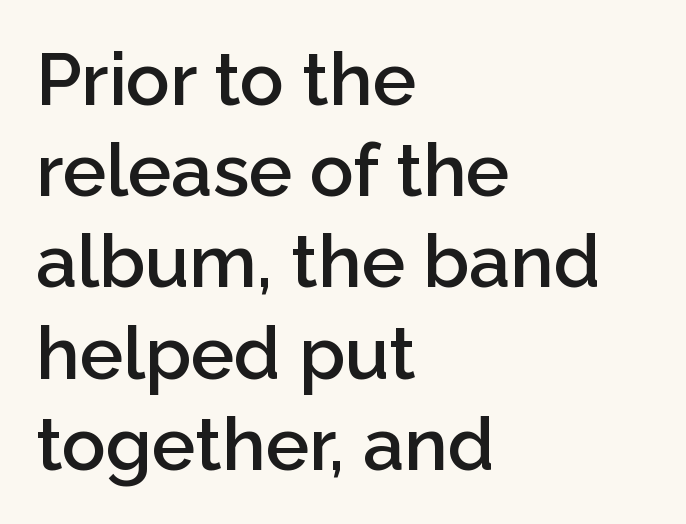
The image shows 73 px semibold sans-serif type, upright; set left-aligned, normal line spacing (1.25x), normal letter spacing, not underlined; low stroke contrast and a medium x-height.
